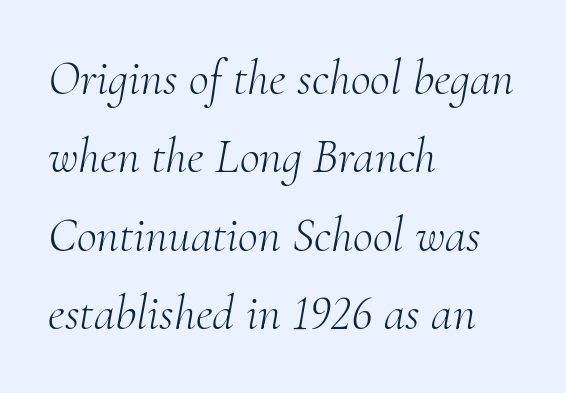
A normal amount of white space separates one row of letters from the next. The passage shown is typed in a proportional face where columns would drift. Compared with a typical body face, this is equally light or lighter still. Rule under the text: the space is simply empty. Casual observation: everything's shoved over to the left. How are the letters spaced? Ordinarily, with no added tracking.
